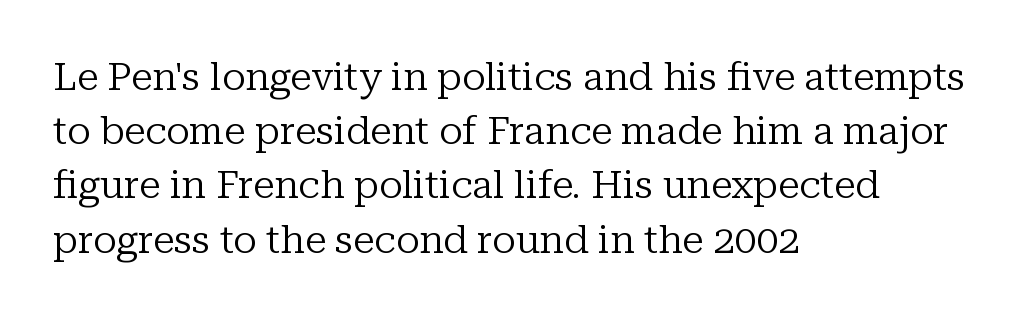
The image shows 39 px regular-weight serif type, upright; set left-aligned, normal line spacing (1.39x), normal letter spacing, not underlined; low stroke contrast and a medium x-height.
